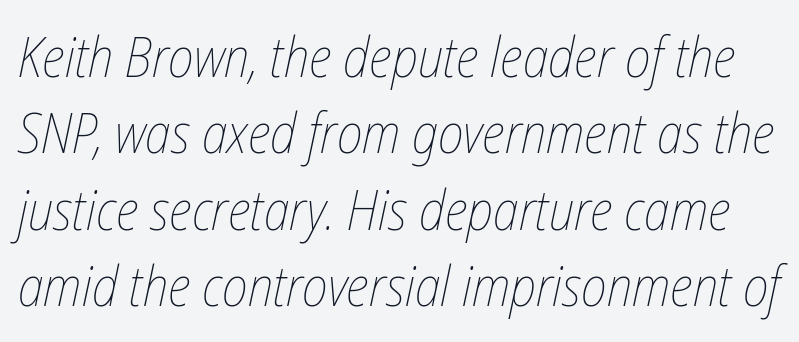
Q: Is the text bold? A: No.
Q: Is the text italic (slanted)? A: Yes, it leans right by about 12 degrees.
Q: Is the text underlined? A: No.
Q: Is the spacing between letters normal or unusually wide? A: Normal.
Q: Is the spacing between lines tight, normal or loose? A: Normal.
Q: Width (condensed, normal, or wide)? A: Condensed.
Q: Stroke contrast? A: Low.
Q: x-height? A: Medium.
Q: Monospaced? A: No.
